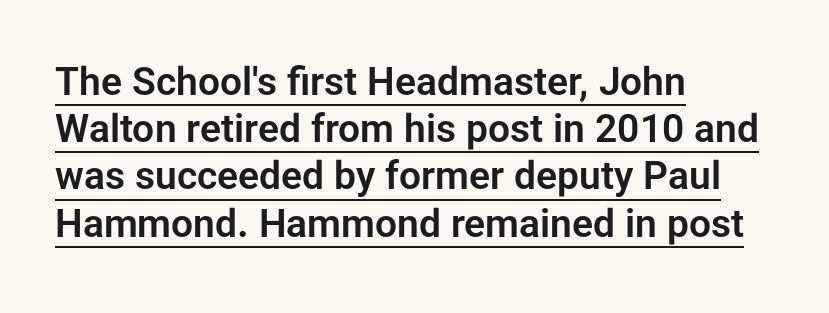
The image shows 39 px sans-serif type, upright; set left-aligned, line spacing 1.21x, normal letter spacing, underlined; low stroke contrast and a medium x-height.
